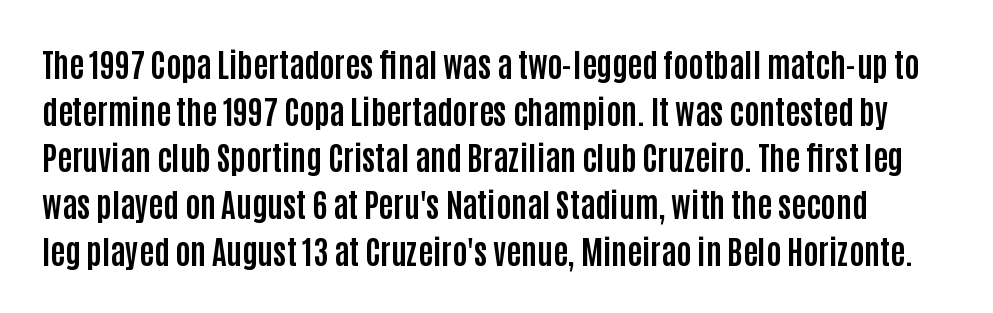
A typesetter would call this zero additional tracking. Examine the stroke ends and you'll find no serifs. The typesetting leans heavy: a genuine bold. Varying glyph widths throughout — classic text-font behaviour. Type without underlining. Tall strokes in this sample are plumb rather than angled.
